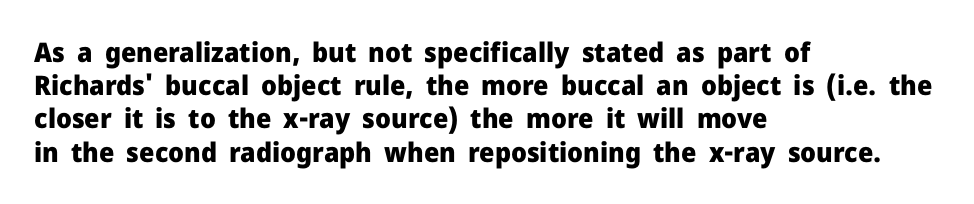
{"italic": "no", "bold": "yes", "underline": "no", "align": "left", "line_spacing_ratio": 1.23, "letter_spacing": "normal", "letter_spacing_em": 0.0, "glyph_px": 27}
